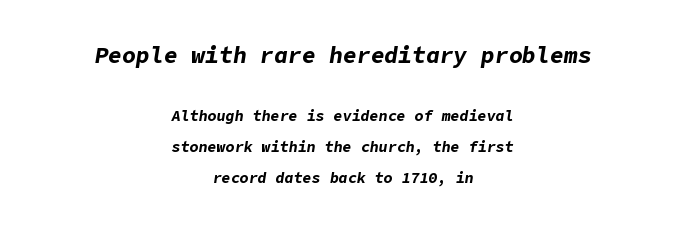
Q: Is the text bold? A: Yes.
Q: Is the text italic (slanted)? A: Yes, it leans right by about 9 degrees.
Q: Is the text underlined? A: No.
Q: How is the paragraph aligned? A: Centered.
Q: Is the spacing between letters normal or unusually wide? A: Normal.
Q: Is the spacing between lines tight, normal or loose? A: Loose.
Q: Which block of text is set in a larger size, the first (top) or the second (bottom)? A: The first (top) one.
